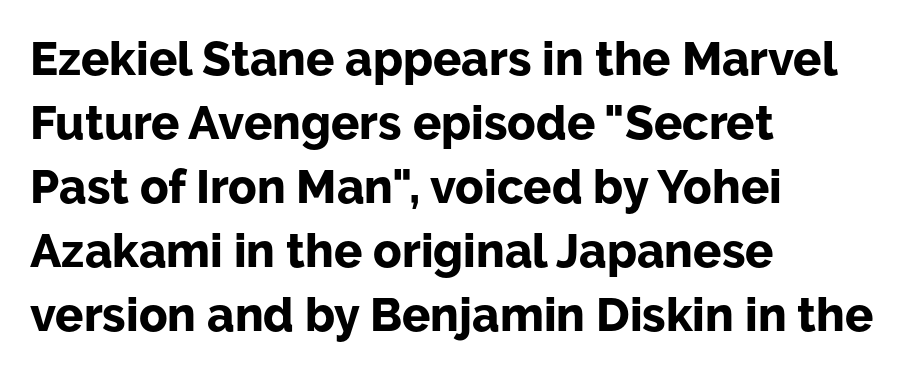
Q: Is the text bold? A: Yes.
Q: Is the text italic (slanted)? A: No, it is upright.
Q: Is the typeface a serif or a sans-serif typeface? A: Sans-serif.
Q: Is the text underlined? A: No.
Q: How is the paragraph aligned? A: Left-aligned.
Q: Is the spacing between letters normal or unusually wide? A: Normal.
Q: Is the spacing between lines tight, normal or loose? A: Normal.
Q: Width (condensed, normal, or wide)? A: Normal.
Q: Stroke contrast? A: Low.
Q: x-height? A: Medium.
Q: Monospaced? A: No.
